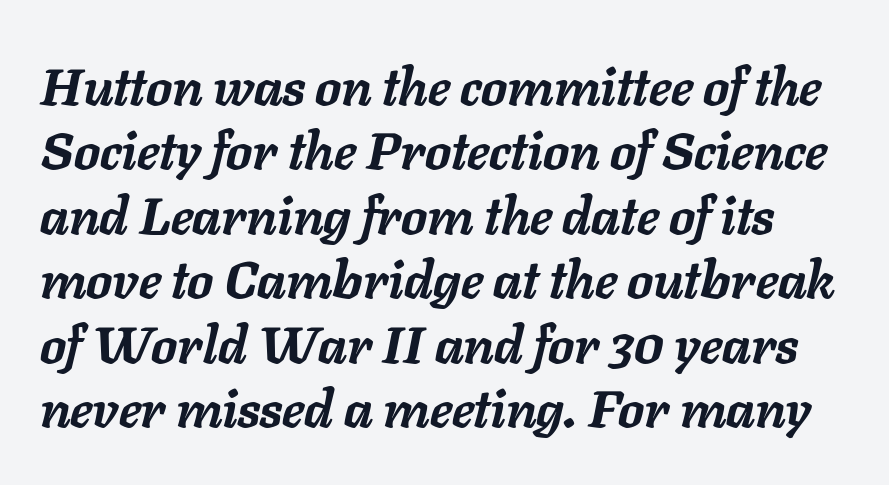
The image shows 52 px semibold type, italic (leaning right); set line spacing 1.24x, normal letter spacing, not underlined; low stroke contrast and a medium x-height.
